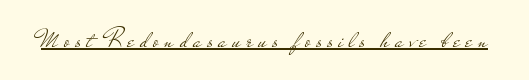
{"bold": "no", "underline": "yes", "letter_spacing": "wide", "letter_spacing_em": 0.21, "glyph_px": 27}
